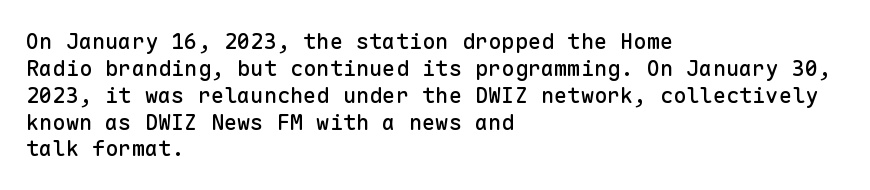
Is the block centered? No — it sits flush against the left margin. Beneath every word, the page is bare. What stands out about the letter spacing? Nothing — it is the standard amount. The lettering stays uniformly vertical, giving the passage a roman look.
